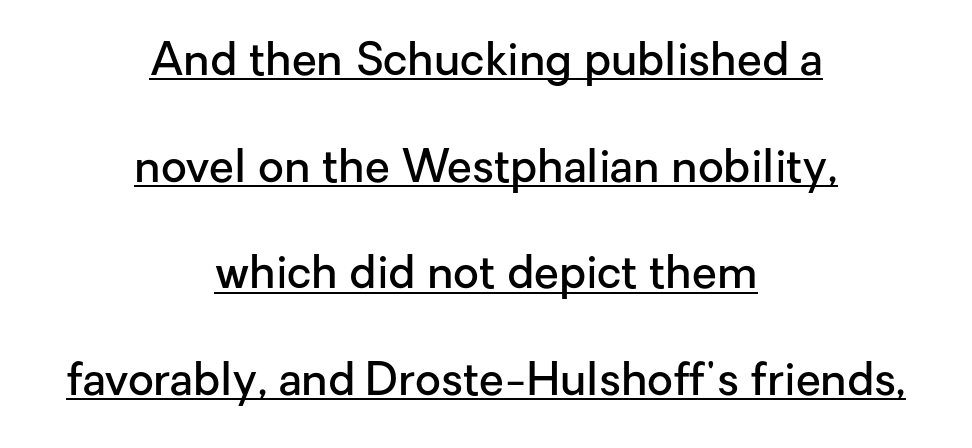
Is this a fixed-width face? No — the glyphs have proportional, varying widths. The space between consecutive lines is lavish. This is roman type, the default non-slanted kind. Spacing between characters is what you'd get straight out of the box.
